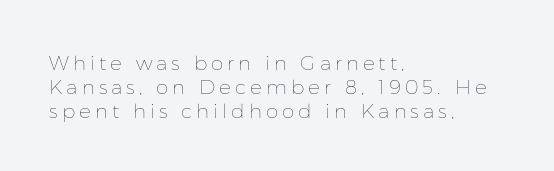
The image shows 20 px text type, upright; set left-aligned, line spacing 1.2x, unusually wide letter spacing (+0.2 em), not underlined.
